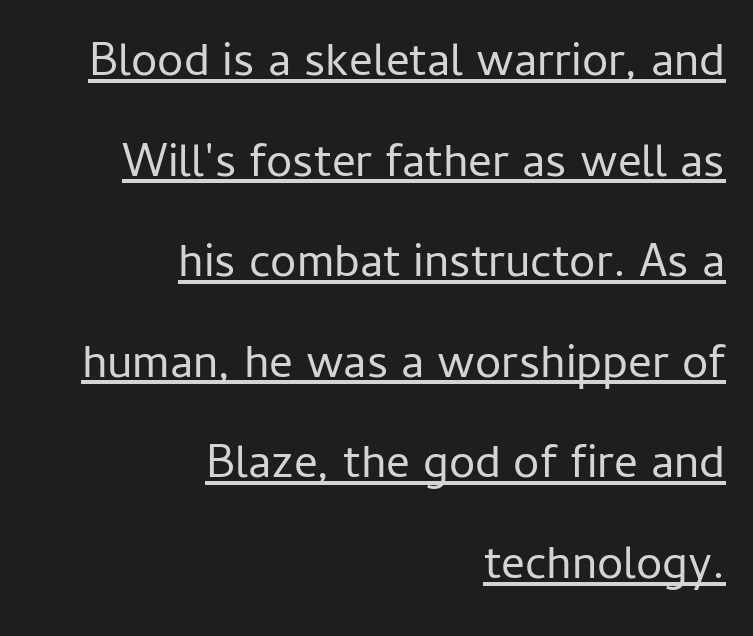
The image shows 47 px regular-weight sans-serif type, upright; set right-aligned, loose line spacing (2.14x), normal letter spacing, underlined; low stroke contrast and a medium x-height.
